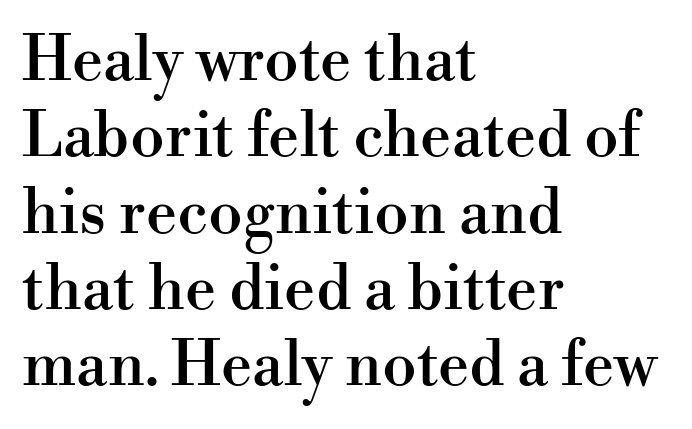
Q: Is the text italic (slanted)? A: No, it is upright.
Q: Is the typeface a serif or a sans-serif typeface? A: Serif.
Q: Is the text underlined? A: No.
Q: How is the paragraph aligned? A: Left-aligned.
Q: Is the spacing between letters normal or unusually wide? A: Normal.
Q: Width (condensed, normal, or wide)? A: Normal.
Q: Stroke contrast? A: High.
Q: x-height? A: Small.
Q: Monospaced? A: No.
